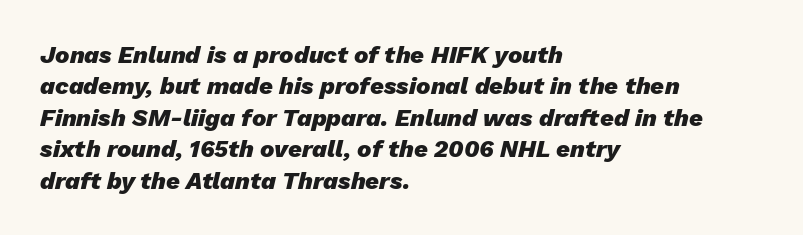
There is no visible air inserted between adjacent glyphs. The rendering uses a bold face; every stroke is thick and dark. Leading: standard. Clear beneath every line of the passage.
